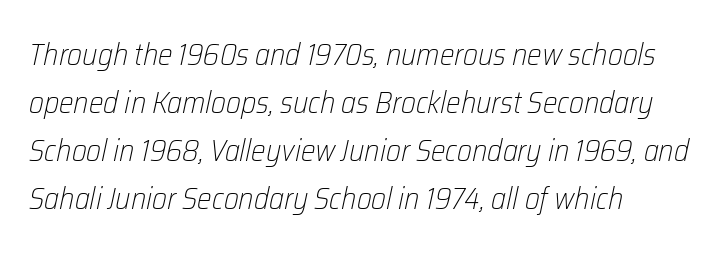
The image shows 31 px light, condensed type, italic (leaning right); set left-aligned, normal line spacing (1.55x), normal letter spacing, not underlined; low stroke contrast and a medium x-height.
